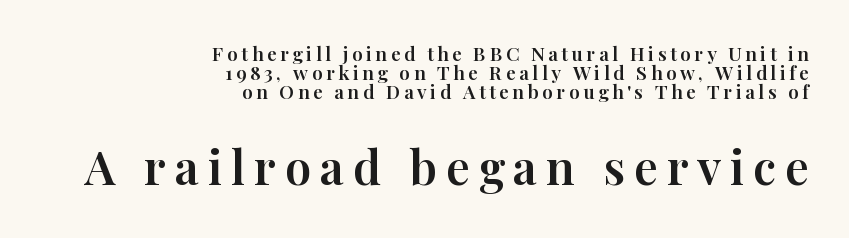
{"serif": "yes", "italic": "no", "width": "normal", "stroke_contrast": "high", "x_height": "medium", "monospaced": "no", "underline": "no", "align": "right", "line_spacing": "tight", "line_spacing_ratio": 0.99, "larger_block": "second", "size_ratio": 2.47, "glyph_px": 47}
